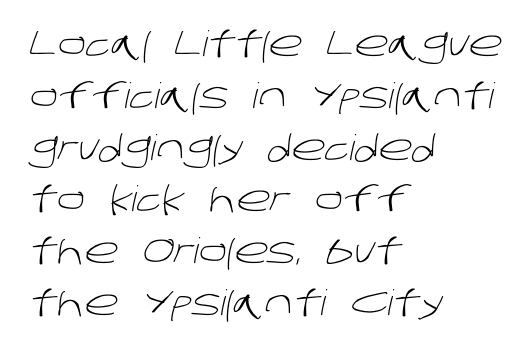
Q: Is the text bold? A: No.
Q: Is the typeface a serif or a sans-serif typeface? A: Sans-serif.
Q: Is the text underlined? A: No.
Q: How is the paragraph aligned? A: Left-aligned.
Q: Is the spacing between letters normal or unusually wide? A: Normal.
Q: Is the spacing between lines tight, normal or loose? A: Normal.
Q: Width (condensed, normal, or wide)? A: Normal.
Q: Stroke contrast? A: Low.
Q: x-height? A: Large.
Q: Monospaced? A: No.
